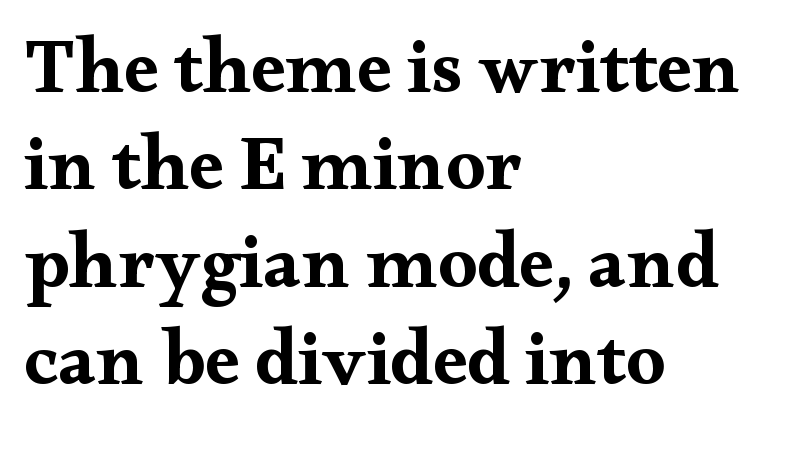
Q: Is the text bold? A: Yes.
Q: Is the text italic (slanted)? A: No, it is upright.
Q: Is the typeface a serif or a sans-serif typeface? A: Serif.
Q: Is the text underlined? A: No.
Q: How is the paragraph aligned? A: Left-aligned.
Q: Is the spacing between letters normal or unusually wide? A: Normal.
Q: Is the spacing between lines tight, normal or loose? A: Normal.
Q: Width (condensed, normal, or wide)? A: Wide.
Q: Stroke contrast? A: Medium.
Q: x-height? A: Small.
Q: Monospaced? A: No.
